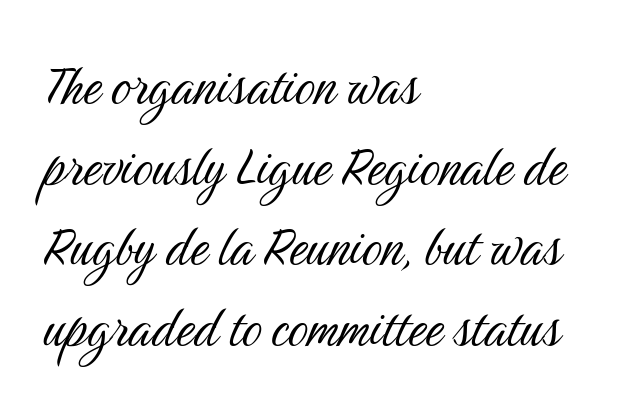
Nothing heavy about these letters — not bold at all. Short note: letters normally spaced. The compositor pushed each line to the left boundary. The area under the type is left untouched. Do the characters align in a grid? No, the font is proportional.
